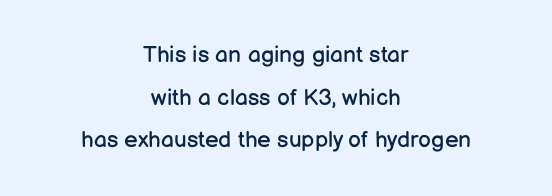
Heaviness? Minimal to ordinary, like unemphasized prose. Typeset on center — no edge is straight. Every character sits straight up, as roman type does. Glance below the letters and you will spot only blank space.
